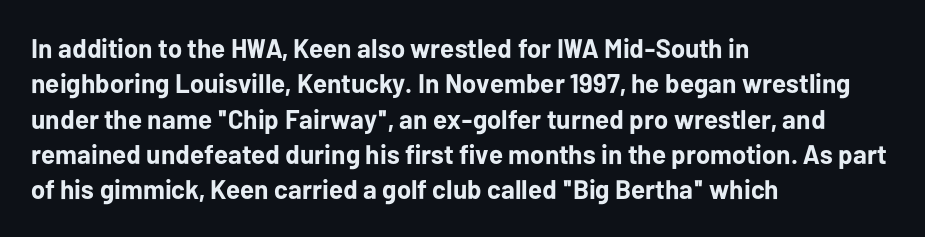
Q: Is the text bold? A: Yes.
Q: Is the text italic (slanted)? A: No, it is upright.
Q: Is the text underlined? A: No.
Q: How is the paragraph aligned? A: Left-aligned.
Q: Is the spacing between letters normal or unusually wide? A: Normal.
Q: Is the spacing between lines tight, normal or loose? A: Normal.
